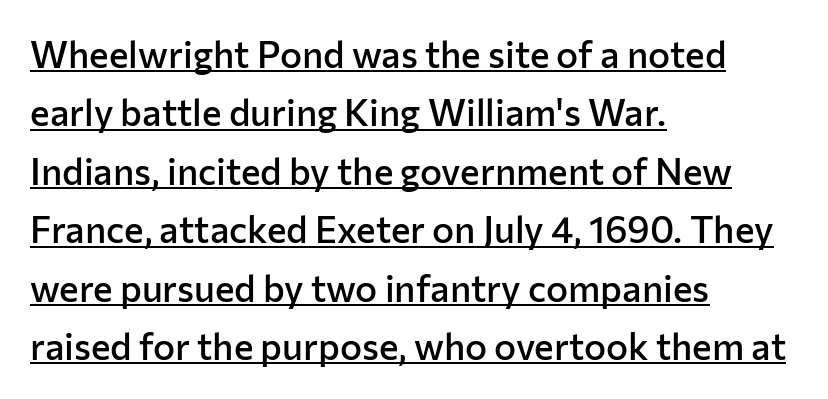
The image shows 37 px semibold sans-serif type, upright; set left-aligned, normal line spacing (1.58x), normal letter spacing, underlined; low stroke contrast and a medium x-height.
